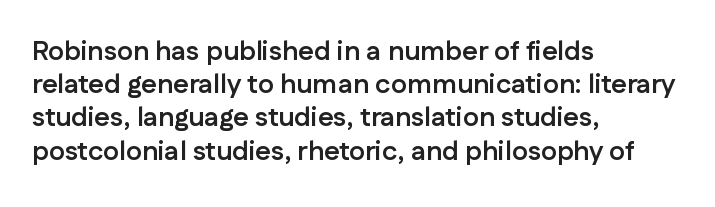
There is no visible air inserted between adjacent glyphs. In terms of weight, the rendering is a true, heavy bold. Visually the block forms a straight wall on the left and a jagged coastline on the right. Lines of text with bare space underneath. If you drew a line through each stem, it would be perfectly vertical.
